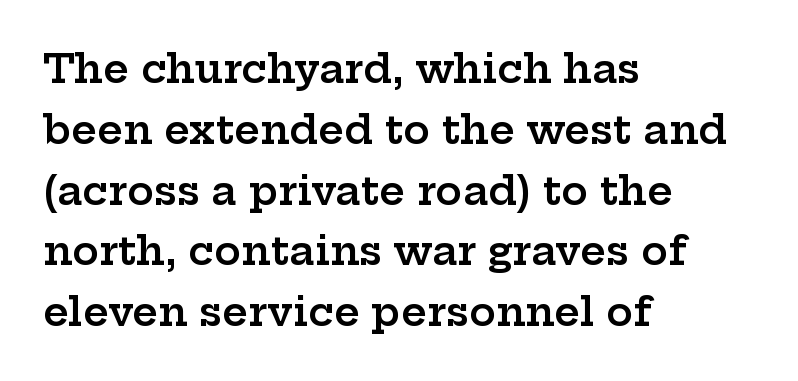
The image shows 40 px semibold, wide serif type, upright; set left-aligned, normal line spacing (1.52x), normal letter spacing, not underlined; low stroke contrast and a medium x-height.
